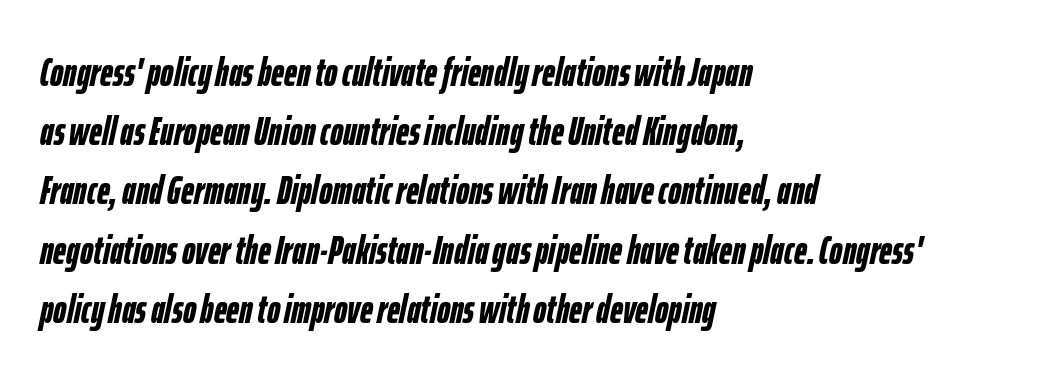
Caption: standard tracking, unaltered. Has an underline been added? It has not. Slant detected: the letters are inclined. Which margin do the lines hug? The left one — the right edge is uneven. Rows of type keep a routine distance in the vertical direction.
